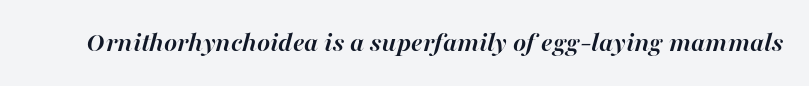
{"italic": "yes", "lean": "right", "slant_degrees": 16, "bold": "yes", "weight": "semibold", "width": "normal", "stroke_contrast": "high", "x_height": "medium", "monospaced": "no", "underline": "no", "letter_spacing": "normal", "letter_spacing_em": 0.0, "glyph_px": 28}
